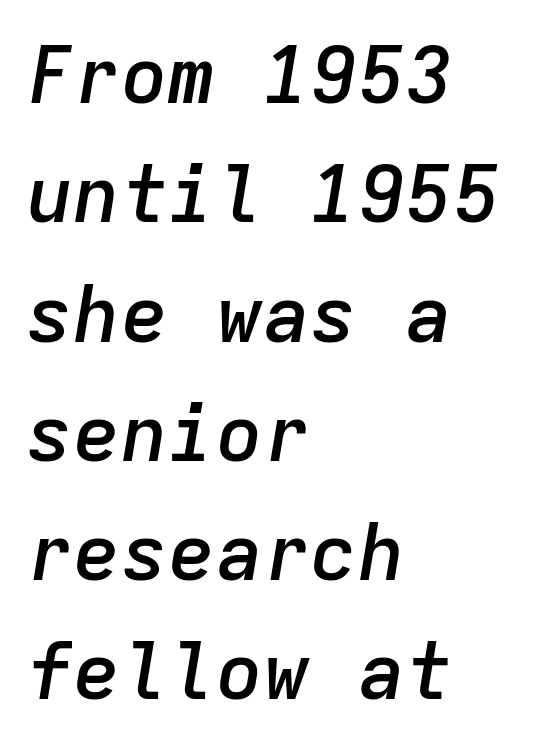
The image shows 79 px semibold type, italic (leaning right), monospaced; set left-aligned, normal line spacing (1.51x), normal letter spacing, not underlined; low stroke contrast and a medium x-height.
